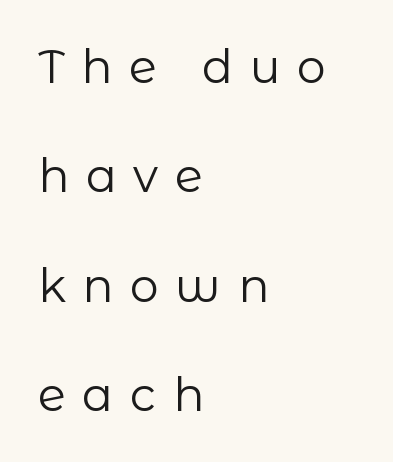
{"serif": "no", "italic": "no", "bold": "no", "weight": "regular", "width": "normal", "stroke_contrast": "low", "x_height": "medium", "monospaced": "no", "underline": "no", "align": "left", "line_spacing": "loose", "line_spacing_ratio": 2.38, "letter_spacing": "wide", "letter_spacing_em": 0.36, "glyph_px": 46}
